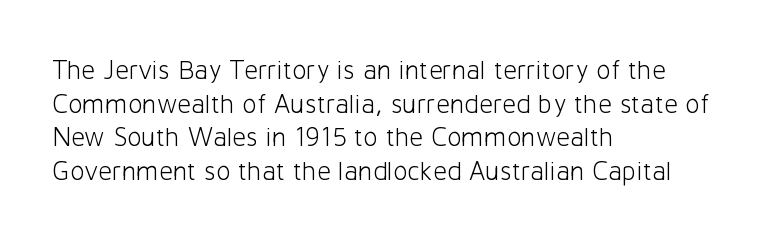
The image shows 27 px text type, upright; set left-aligned, normal line spacing (1.25x), normal letter spacing, not underlined.
